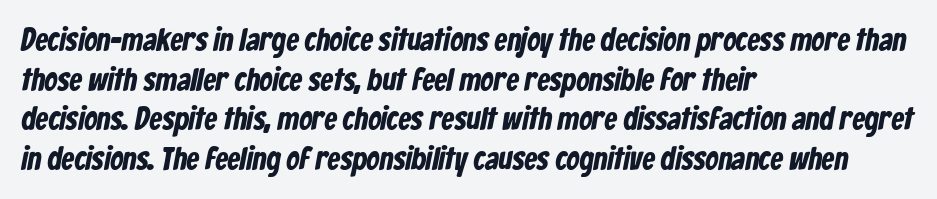
{"serif": "no", "bold": "yes", "weight": "bold", "width": "condensed", "stroke_contrast": "low", "x_height": "medium", "monospaced": "no", "underline": "no", "align": "left", "line_spacing_ratio": 1.24, "letter_spacing": "normal", "letter_spacing_em": 0.0, "glyph_px": 32}
